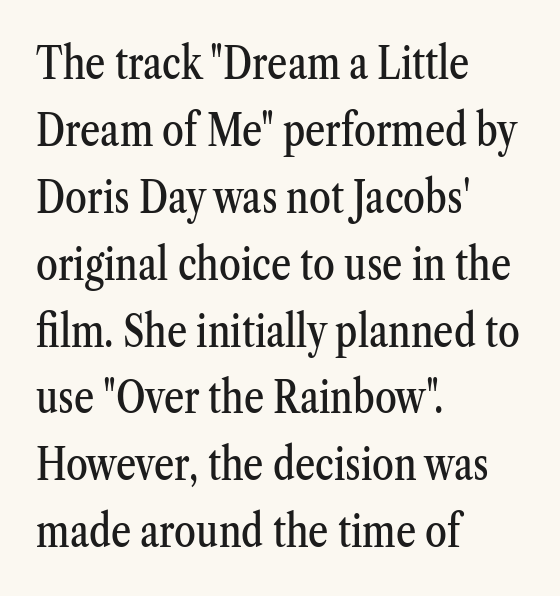
No word sits above an underline. The rendering keeps characters at their native spacing. This sample is left-justified, so line endings fall wherever the words run out. These lines are rendered in a variable-pitch font. Regular leading. The font's upright variant was chosen for this text.
